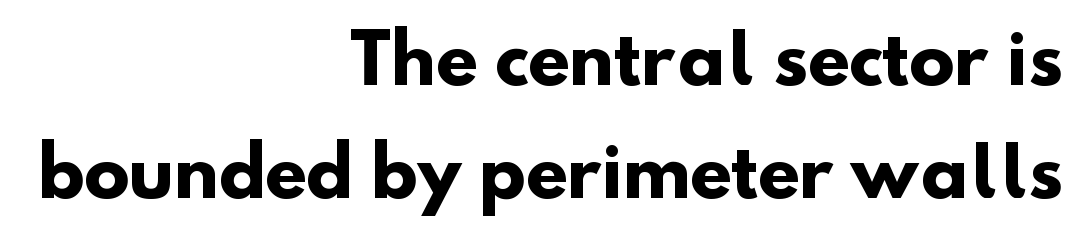
The line texture is even and compact thanks to regular tracking. Leftover space on each line is placed entirely before the opening word. Its strokes are broad and dark, the hallmark of bold type. Is this a sans? Yes — the strokes have no serifs.
